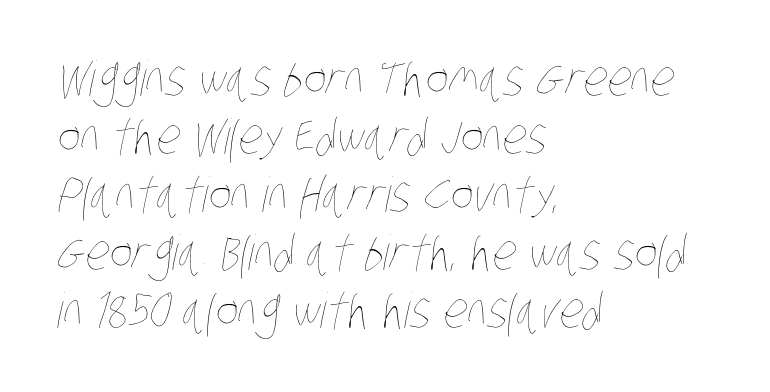
The image shows 48 px thin, condensed type; set left-aligned, line spacing 1.21x, normal letter spacing, not underlined; low stroke contrast and a large x-height.
